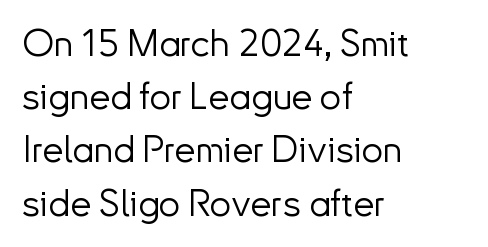
The block of text has a typical density, with ordinary space between rows. Grotesque or geometric, the face here clearly has no serifs. The face used here is proportionally spaced, like ordinary book or web type. These lines stack with their left ends in a neat column. A bare baseline throughout the passage.
